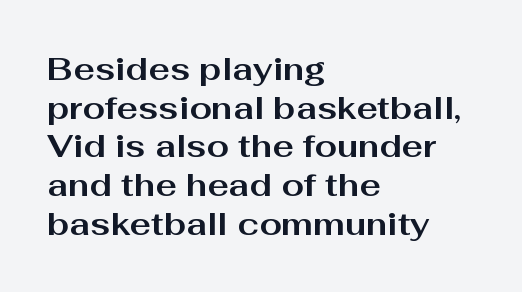
A typesetter would label this face a sans. Between one letter and the next there's only the usual sliver of space. All the whitespace from short lines collects on the right. Characters remain perfectly vertical along every line.
